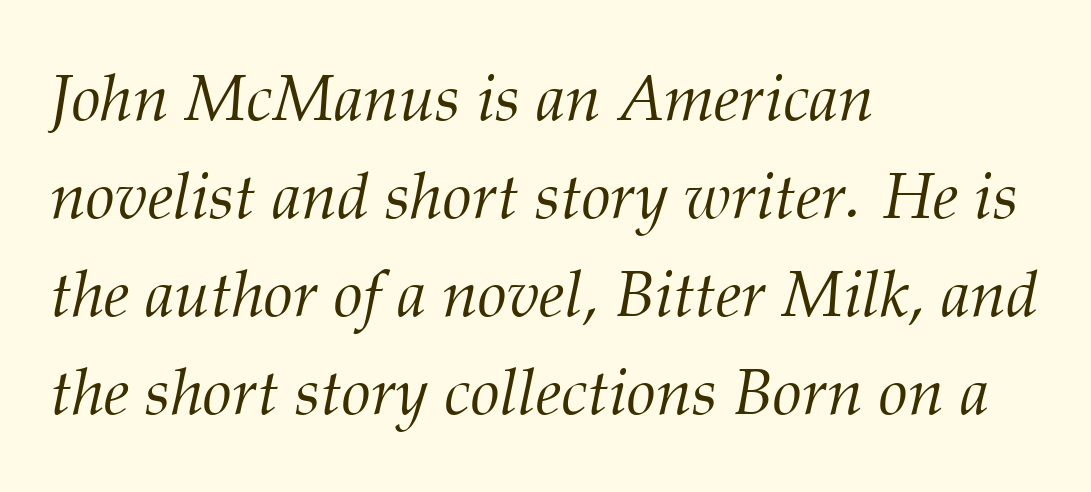
Q: Is the text bold? A: No.
Q: Is the text italic (slanted)? A: Yes, it leans right by about 12 degrees.
Q: Is the typeface a serif or a sans-serif typeface? A: Serif.
Q: Is the text underlined? A: No.
Q: How is the paragraph aligned? A: Left-aligned.
Q: Is the spacing between letters normal or unusually wide? A: Normal.
Q: Is the spacing between lines tight, normal or loose? A: Normal.
Q: Width (condensed, normal, or wide)? A: Normal.
Q: Stroke contrast? A: Medium.
Q: x-height? A: Medium.
Q: Monospaced? A: No.
